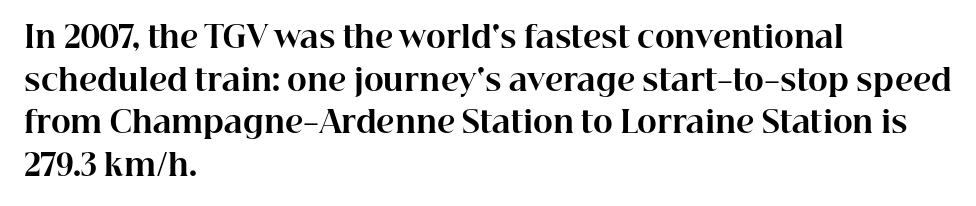
Upright lettering throughout. You could not count columns in this text — the font is proportionally spaced. Bold? Absolutely — the strokes are thick and heavy. Casual observation: everything's shoved over to the left. Honestly, the letter spacing is just normal — you wouldn't notice it. The block of text has a typical density, with ordinary space between rows.
